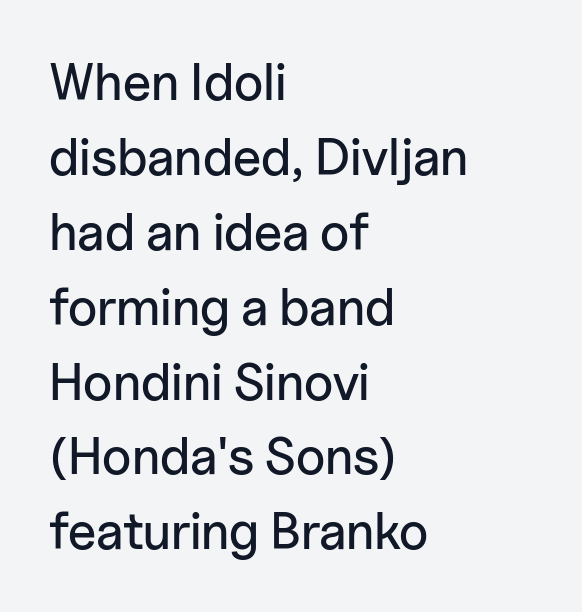
{"serif": "no", "italic": "no", "width": "normal", "stroke_contrast": "low", "x_height": "medium", "monospaced": "no", "underline": "no", "align": "left", "line_spacing": "normal", "line_spacing_ratio": 1.44, "letter_spacing": "normal", "letter_spacing_em": 0.0, "glyph_px": 52}
